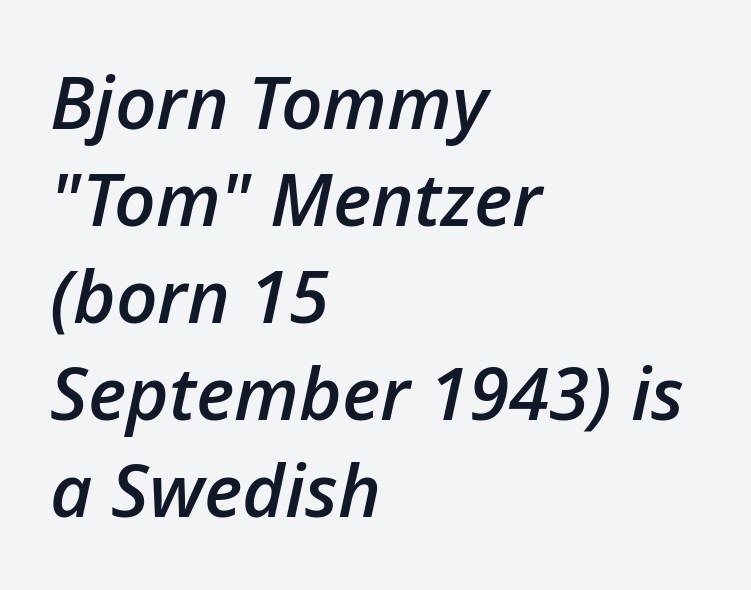
{"italic": "yes", "lean": "right", "slant_degrees": 12, "bold": "semi", "weight": "semibold", "width": "normal", "stroke_contrast": "low", "x_height": "medium", "monospaced": "no", "underline": "no", "align": "left", "line_spacing": "normal", "line_spacing_ratio": 1.33, "letter_spacing": "normal", "letter_spacing_em": 0.0, "glyph_px": 73}
